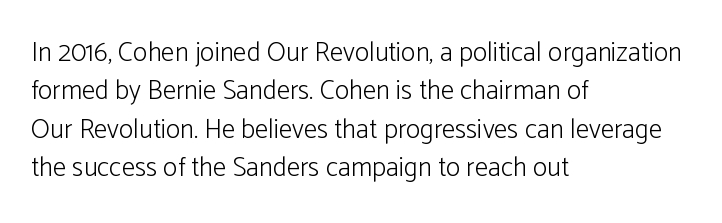
Q: Is the text bold? A: No.
Q: Is the text italic (slanted)? A: No, it is upright.
Q: Is the text underlined? A: No.
Q: How is the paragraph aligned? A: Left-aligned.
Q: Is the spacing between letters normal or unusually wide? A: Normal.
Q: Is the spacing between lines tight, normal or loose? A: Normal.
